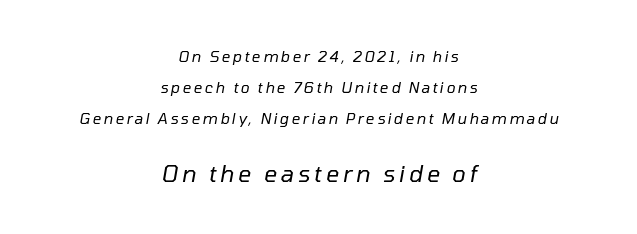
The image shows 23 px text type, italic (leaning right); set centered, loose line spacing (2.07x), not underlined; the second (bottom) block is 1.53x larger.
